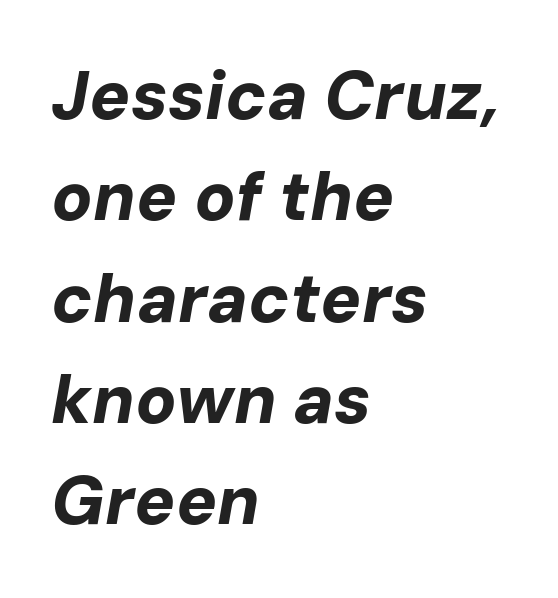
Is the letter spacing exaggerated? No — it looks like the ordinary default. Strokes here are thick enough to call this a true bold. Which margin do the lines hug? The left one — the right edge is uneven. This sample has the flowing, uneven cadence of proportional lettering. Only glyphs here, with clear space below each row. The passage shown leans; its letterforms are oblique.
